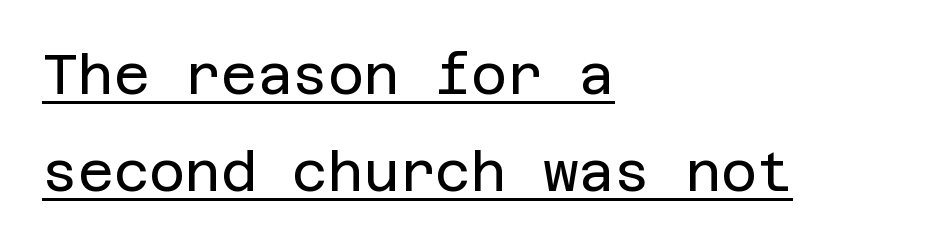
The image shows 55 px regular-weight sans-serif type, upright; set left-aligned, line spacing 1.76x, normal letter spacing, underlined; low stroke contrast and a large x-height.
